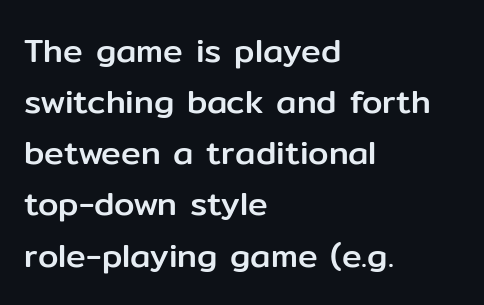
The lines in this sample share a left origin and differ only in where they stop. Compared with typical paragraphs, the rows here are spaced about the same. Compared with typical body copy, the letter spacing here is the same. Check under the words: just untouched page. What kind of face is this? One without serifs — a sans.
